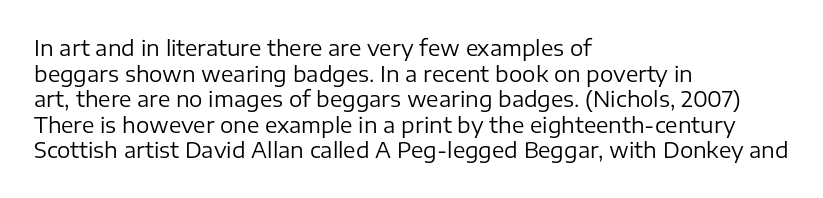
Q: Is the text bold? A: No.
Q: Is the text italic (slanted)? A: No, it is upright.
Q: Is the text underlined? A: No.
Q: How is the paragraph aligned? A: Left-aligned.
Q: Is the spacing between letters normal or unusually wide? A: Normal.
